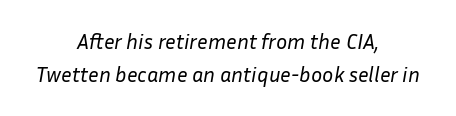
{"italic": "yes", "lean": "right", "slant_degrees": 10, "bold": "no", "underline": "no", "align": "center", "line_spacing": "normal", "line_spacing_ratio": 1.59, "letter_spacing": "normal", "letter_spacing_em": 0.0, "glyph_px": 21}
